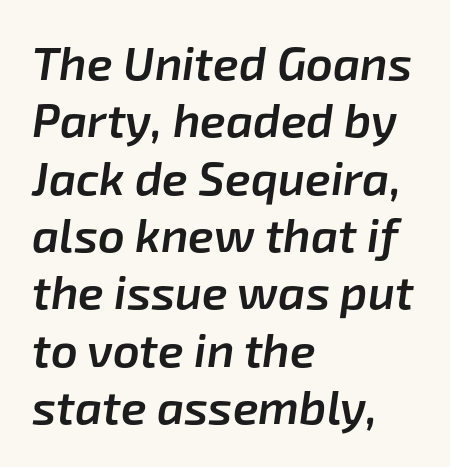
The image shows 47 px semibold type, italic (leaning right); set left-aligned, line spacing 1.22x, normal letter spacing, not underlined; low stroke contrast and a medium x-height.
